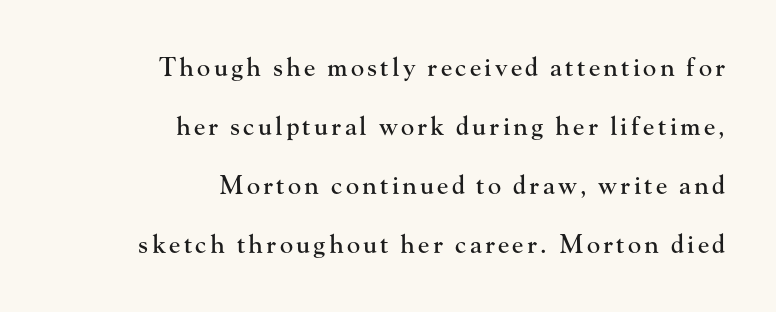
{"italic": "no", "underline": "no", "align": "right", "line_spacing": "loose", "line_spacing_ratio": 2.36, "glyph_px": 25}
